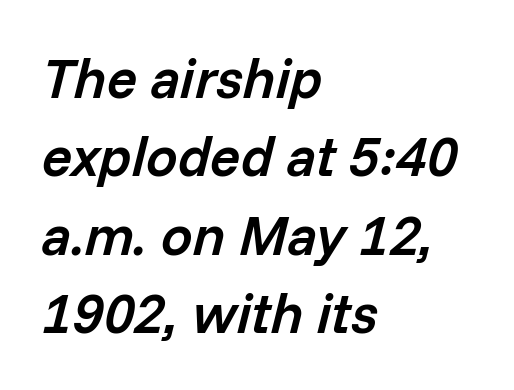
{"italic": "yes", "lean": "right", "slant_degrees": 14, "bold": "semi", "weight": "semibold", "width": "normal", "stroke_contrast": "low", "x_height": "medium", "monospaced": "no", "underline": "no", "align": "left", "line_spacing": "normal", "line_spacing_ratio": 1.4, "letter_spacing": "normal", "letter_spacing_em": 0.0, "glyph_px": 56}
